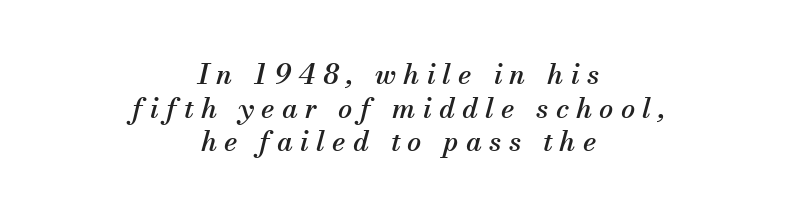
Underline: absent. The passage shown has open, widely tracked lettering throughout. Characters are canted at an angle relative to the baseline's perpendicular. Serif or sans? Serif — the stroke terminals have little feet. This rendering uses center alignment, leaving both contours irregular but symmetric.
